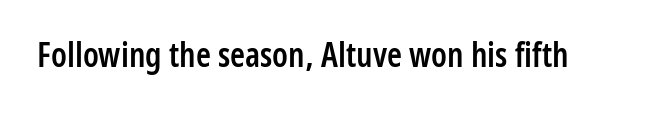
{"serif": "no", "italic": "no", "bold": "semi", "weight": "semibold", "width": "condensed", "stroke_contrast": "low", "x_height": "medium", "monospaced": "no", "underline": "no", "letter_spacing": "normal", "letter_spacing_em": 0.0, "glyph_px": 34}
